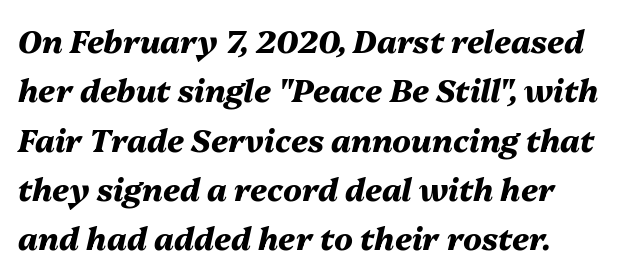
{"italic": "yes", "lean": "right", "slant_degrees": 13, "bold": "yes", "weight": "heavy", "width": "normal", "stroke_contrast": "medium", "x_height": "medium", "monospaced": "no", "underline": "no", "align": "left", "line_spacing": "normal", "line_spacing_ratio": 1.59, "letter_spacing": "normal", "letter_spacing_em": 0.0, "glyph_px": 31}
